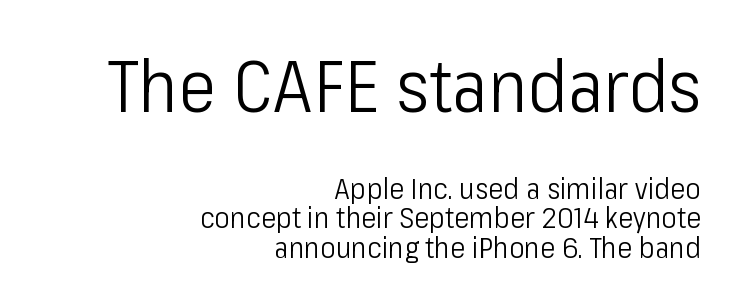
The image shows 73 px light, condensed sans-serif type, upright; set right-aligned, tight line spacing (1.03x), normal letter spacing, not underlined; the first (top) block is 2.52x larger; low stroke contrast and a medium x-height.
